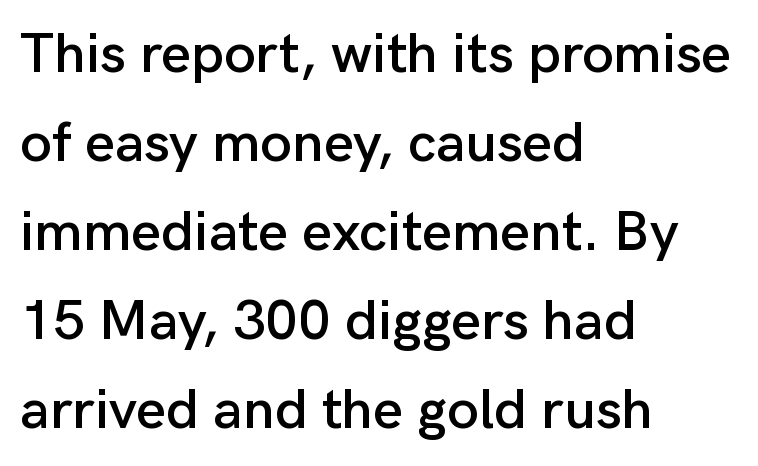
The image shows 57 px sans-serif type, upright; set left-aligned, normal line spacing (1.56x), normal letter spacing, not underlined; low stroke contrast and a medium x-height.
